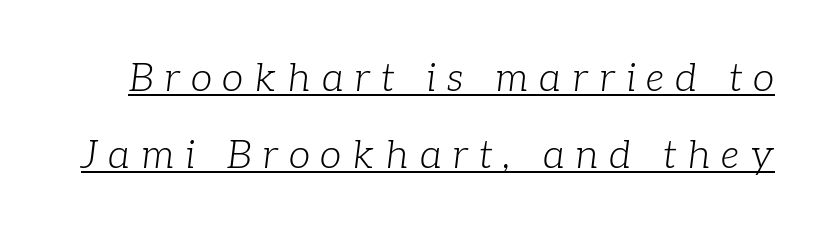
The image shows 39 px light serif type, italic (leaning right); set loose line spacing (1.97x), unusually wide letter spacing (+0.28 em), underlined; low stroke contrast and a medium x-height.
